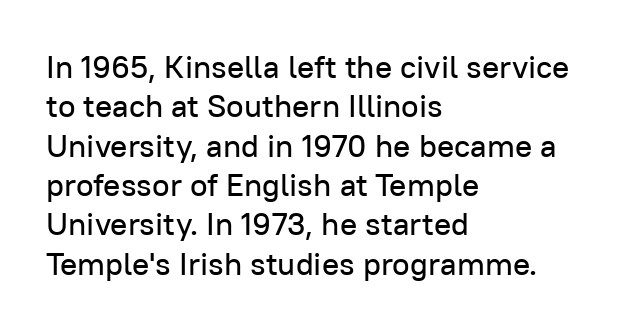
Q: Is the text italic (slanted)? A: No, it is upright.
Q: Is the typeface a serif or a sans-serif typeface? A: Sans-serif.
Q: Is the text underlined? A: No.
Q: How is the paragraph aligned? A: Left-aligned.
Q: Is the spacing between letters normal or unusually wide? A: Normal.
Q: Width (condensed, normal, or wide)? A: Normal.
Q: Stroke contrast? A: Low.
Q: x-height? A: Medium.
Q: Monospaced? A: No.
